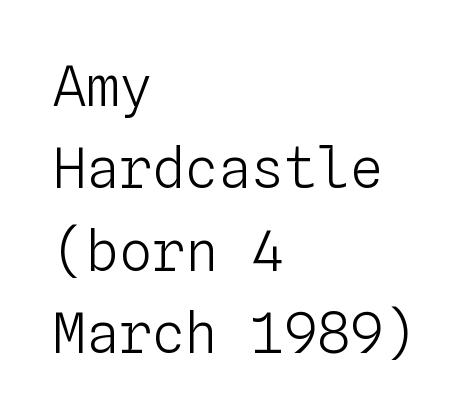
The image shows 55 px light type, upright, monospaced; set left-aligned, normal line spacing (1.5x), normal letter spacing, not underlined; low stroke contrast and a medium x-height.
